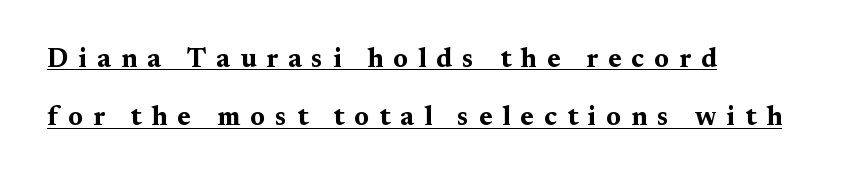
The image shows 27 px bold type, upright; set left-aligned, loose line spacing (2.16x), unusually wide letter spacing (+0.37 em), underlined.
